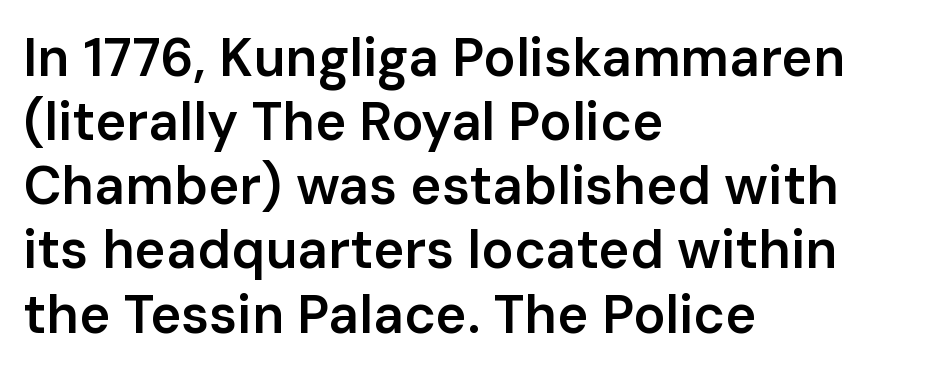
The typography opts for an upright posture over an oblique one. Think of a printed novel: that variable character pitch is what you see here. Where is the straight margin? On the left. Anything drawn beneath the words? Only blank space.
